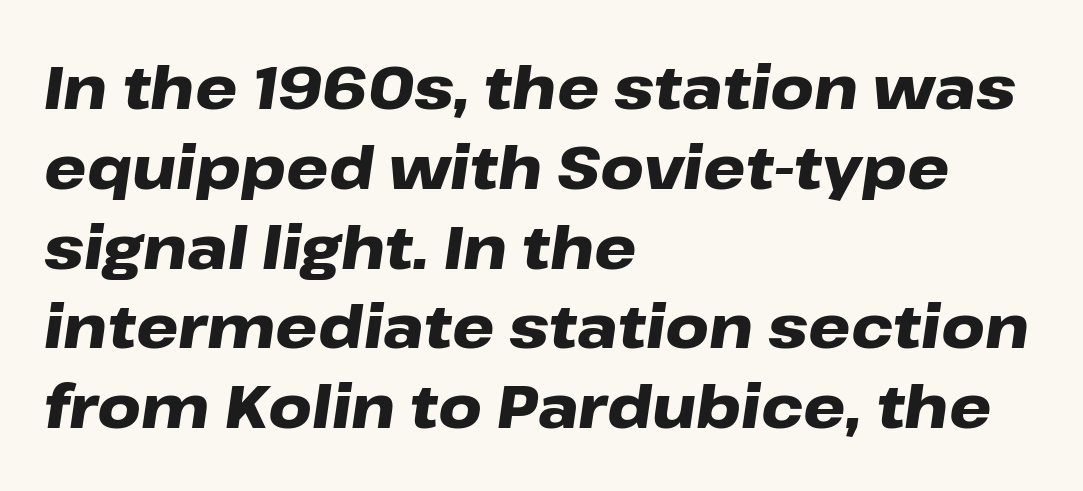
{"italic": "yes", "lean": "right", "slant_degrees": 8, "bold": "yes", "weight": "heavy", "width": "wide", "stroke_contrast": "low", "x_height": "medium", "monospaced": "no", "underline": "no", "align": "left", "line_spacing": "normal", "line_spacing_ratio": 1.33, "letter_spacing": "normal", "letter_spacing_em": 0.0, "glyph_px": 60}
